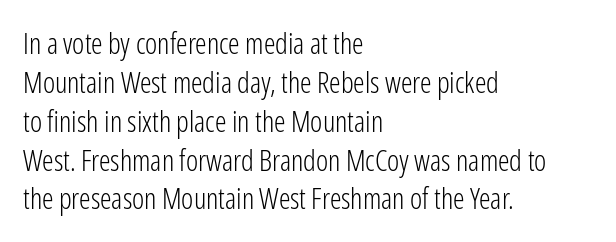
{"serif": "no", "italic": "no", "bold": "no", "weight": "light", "width": "condensed", "stroke_contrast": "low", "x_height": "medium", "monospaced": "no", "underline": "no", "align": "left", "line_spacing": "normal", "line_spacing_ratio": 1.34, "letter_spacing": "normal", "letter_spacing_em": 0.0, "glyph_px": 29}
